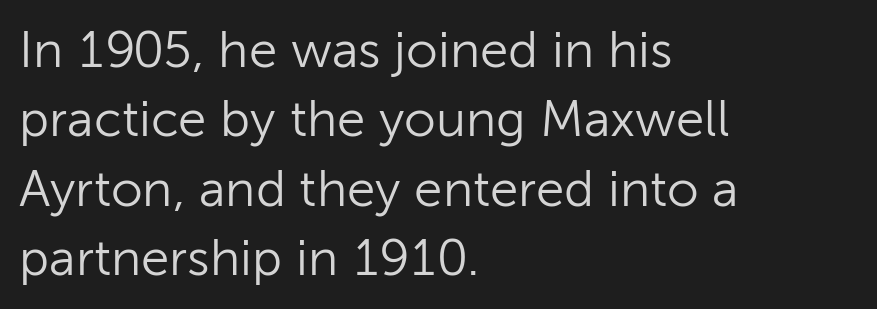
{"serif": "no", "italic": "no", "bold": "no", "weight": "light", "width": "normal", "stroke_contrast": "low", "x_height": "medium", "monospaced": "no", "underline": "no", "align": "left", "line_spacing": "normal", "line_spacing_ratio": 1.36, "letter_spacing": "normal", "letter_spacing_em": 0.0, "glyph_px": 51}
